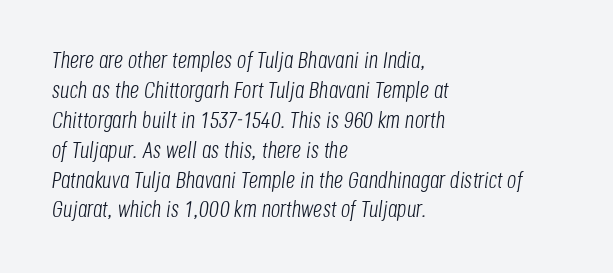
The image shows 23 px text type, italic (leaning right); set left-aligned, normal line spacing (1.3x), normal letter spacing, not underlined.
